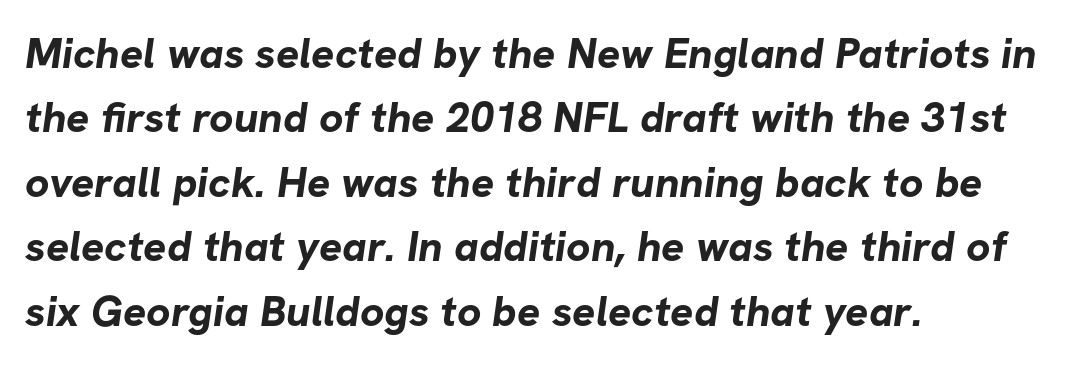
The image shows 43 px bold sans-serif type; set left-aligned, normal line spacing (1.5x), normal letter spacing, not underlined; low stroke contrast and a medium x-height.
